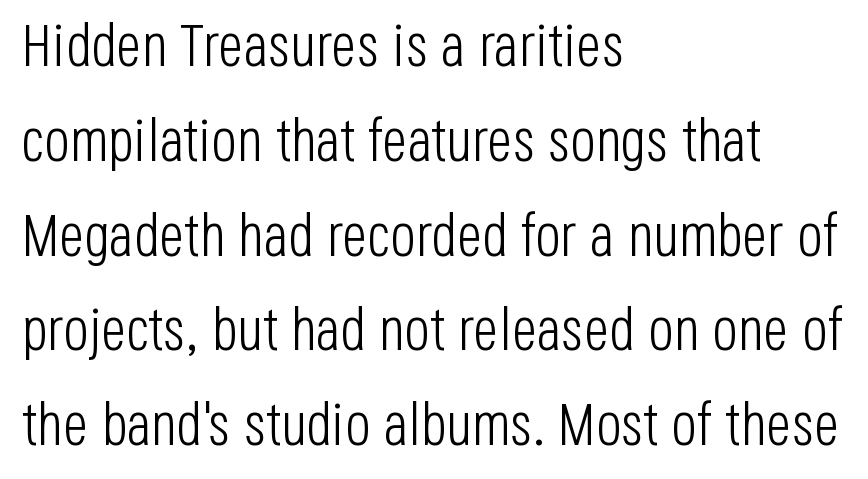
Q: Is the text bold? A: No.
Q: Is the text italic (slanted)? A: No, it is upright.
Q: Is the typeface a serif or a sans-serif typeface? A: Sans-serif.
Q: Is the text underlined? A: No.
Q: How is the paragraph aligned? A: Left-aligned.
Q: Is the spacing between letters normal or unusually wide? A: Normal.
Q: Is the spacing between lines tight, normal or loose? A: Normal.
Q: Width (condensed, normal, or wide)? A: Condensed.
Q: Stroke contrast? A: Low.
Q: x-height? A: Large.
Q: Monospaced? A: No.
